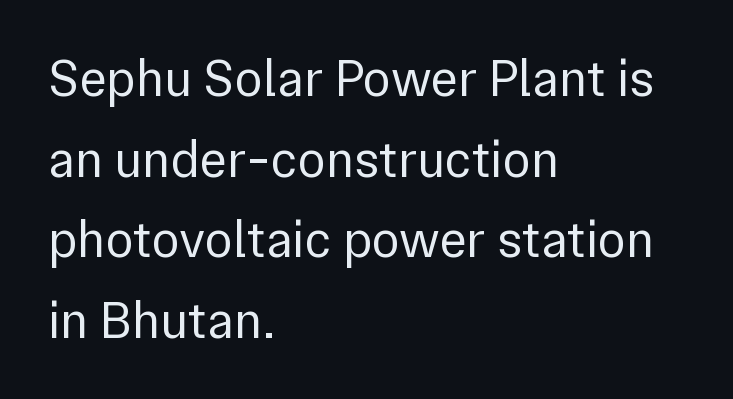
Q: Is the text bold? A: No.
Q: Is the text italic (slanted)? A: No, it is upright.
Q: Is the typeface a serif or a sans-serif typeface? A: Sans-serif.
Q: Is the text underlined? A: No.
Q: How is the paragraph aligned? A: Left-aligned.
Q: Is the spacing between letters normal or unusually wide? A: Normal.
Q: Is the spacing between lines tight, normal or loose? A: Normal.
Q: Width (condensed, normal, or wide)? A: Normal.
Q: Stroke contrast? A: Low.
Q: x-height? A: Medium.
Q: Monospaced? A: No.
